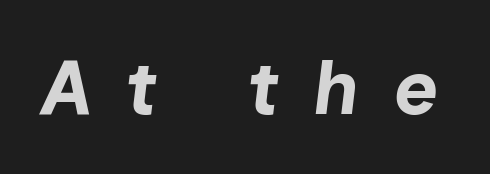
A typesetter would call this proportional, since set widths differ per character. Stroke thickness is high; the sample reads as a true bold. The gap between lines stays unmarked. The letterforms stand isolated, each surrounded by extra space.
